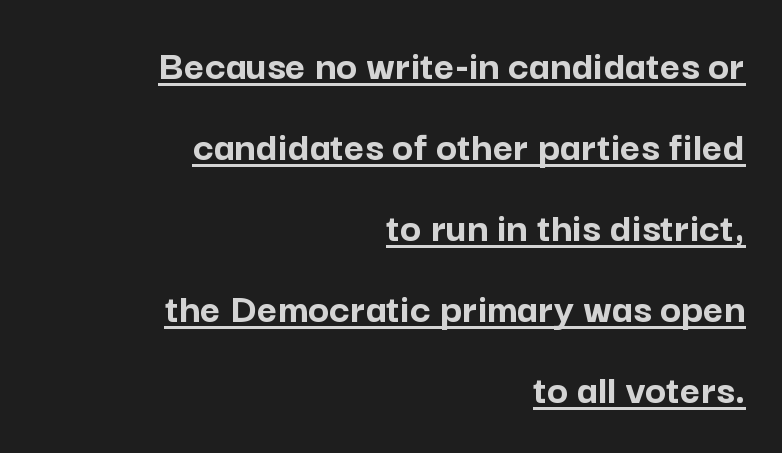
{"serif": "no", "italic": "no", "bold": "yes", "weight": "semibold", "width": "normal", "stroke_contrast": "low", "x_height": "medium", "monospaced": "no", "underline": "yes", "align": "right", "line_spacing_ratio": 1.84, "letter_spacing": "normal", "letter_spacing_em": 0.0, "glyph_px": 44}
